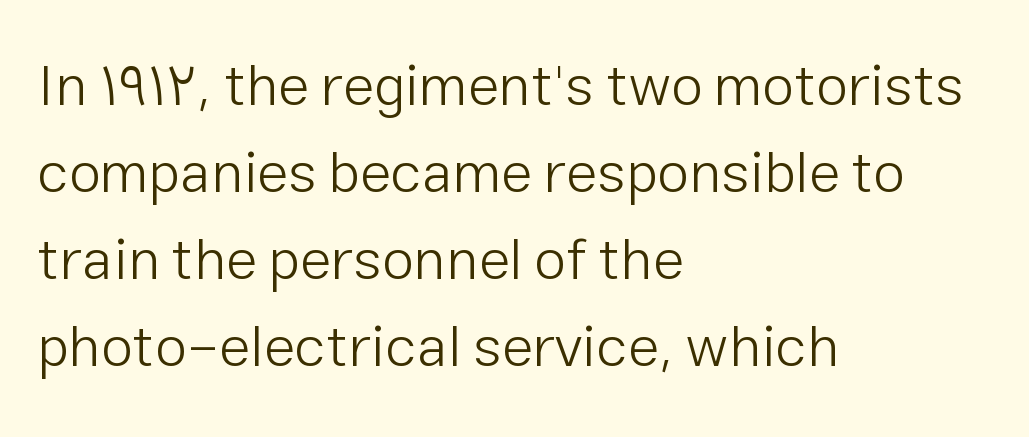
The image shows 58 px light sans-serif type, upright; set left-aligned, normal line spacing (1.5x), normal letter spacing, not underlined; low stroke contrast and a medium x-height.
